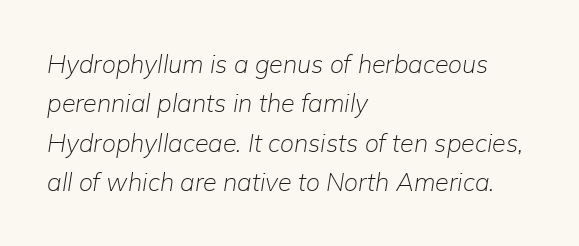
The image shows 25 px text type, italic (leaning right); set left-aligned, normal line spacing (1.58x), normal letter spacing, not underlined.
